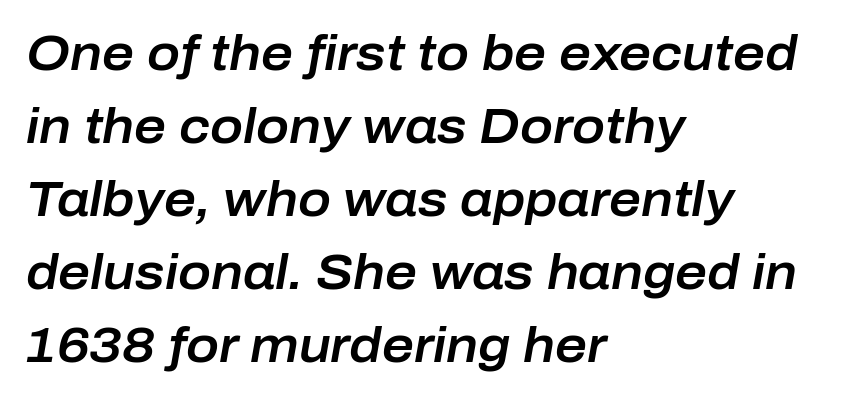
Q: Is the text italic (slanted)? A: Yes, it leans right by about 10 degrees.
Q: Is the text underlined? A: No.
Q: How is the paragraph aligned? A: Left-aligned.
Q: Is the spacing between letters normal or unusually wide? A: Normal.
Q: Is the spacing between lines tight, normal or loose? A: Normal.
Q: Width (condensed, normal, or wide)? A: Normal.
Q: Stroke contrast? A: Low.
Q: x-height? A: Medium.
Q: Monospaced? A: No.
